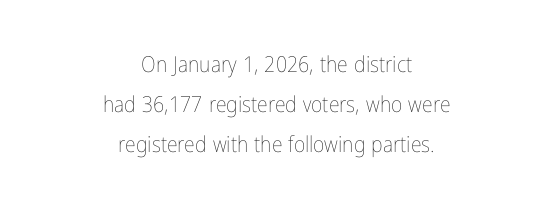
The image shows 22 px text type, upright; set centered, line spacing 1.81x, normal letter spacing, not underlined.
